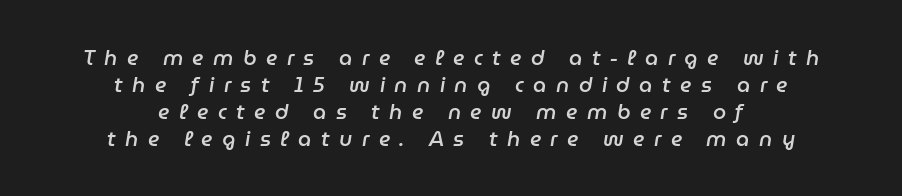
Q: Is the text bold? A: Semi-bold.
Q: Is the text italic (slanted)? A: Yes, it leans right by about 9 degrees.
Q: Is the text underlined? A: No.
Q: How is the paragraph aligned? A: Centered.
Q: Is the spacing between letters normal or unusually wide? A: Unusually wide.
Q: Is the spacing between lines tight, normal or loose? A: Normal.
